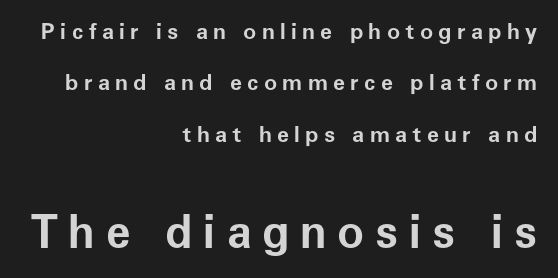
These lines have a slow, spaced-out rhythm from letter to letter. Is this a fixed-width face? No — the glyphs have proportional, varying widths. The face used here has the dense, thick strokes of a bold. Type without underlining. Look at the glyph heights: the lower group is clearly the bigger setting.
